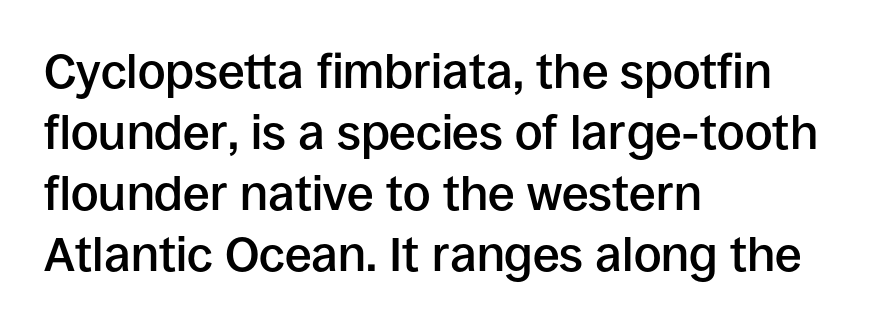
{"serif": "no", "italic": "no", "bold": "semi", "weight": "semibold", "width": "normal", "stroke_contrast": "low", "x_height": "large", "monospaced": "no", "underline": "no", "align": "left", "line_spacing": "normal", "line_spacing_ratio": 1.27, "letter_spacing": "normal", "letter_spacing_em": 0.0, "glyph_px": 48}
